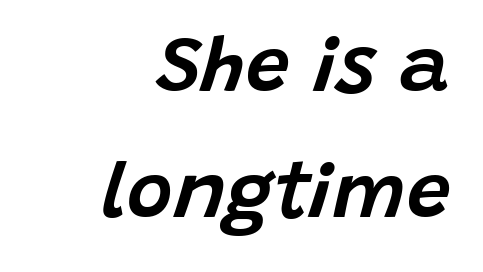
Q: Is the text italic (slanted)? A: Yes, it leans right by about 15 degrees.
Q: Is the text underlined? A: No.
Q: How is the paragraph aligned? A: Right-aligned.
Q: Is the spacing between letters normal or unusually wide? A: Normal.
Q: Is the spacing between lines tight, normal or loose? A: Normal.
Q: Width (condensed, normal, or wide)? A: Normal.
Q: Stroke contrast? A: Low.
Q: x-height? A: Large.
Q: Monospaced? A: No.
